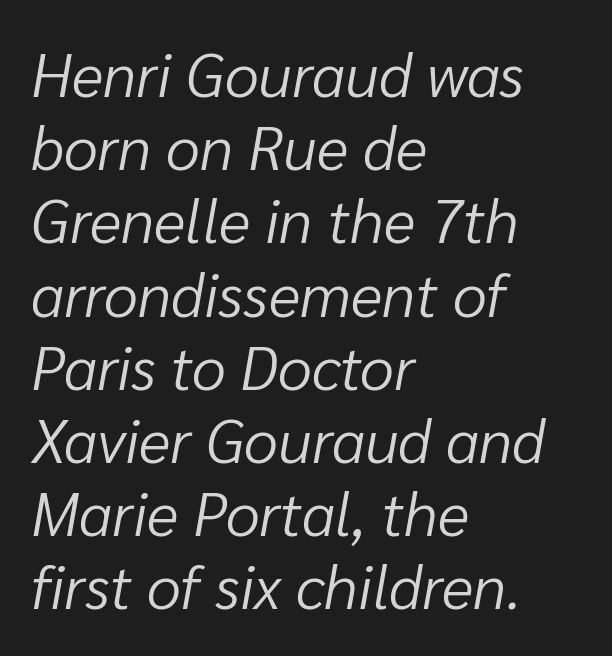
Vertical stems look standard width or narrower in stroke. Rule under the text: the space is simply empty. The letterforms sit shoulder to shoulder at normal distance. An italicized treatment has been applied to the whole sample. In CSS terms this would be text-align: left.
